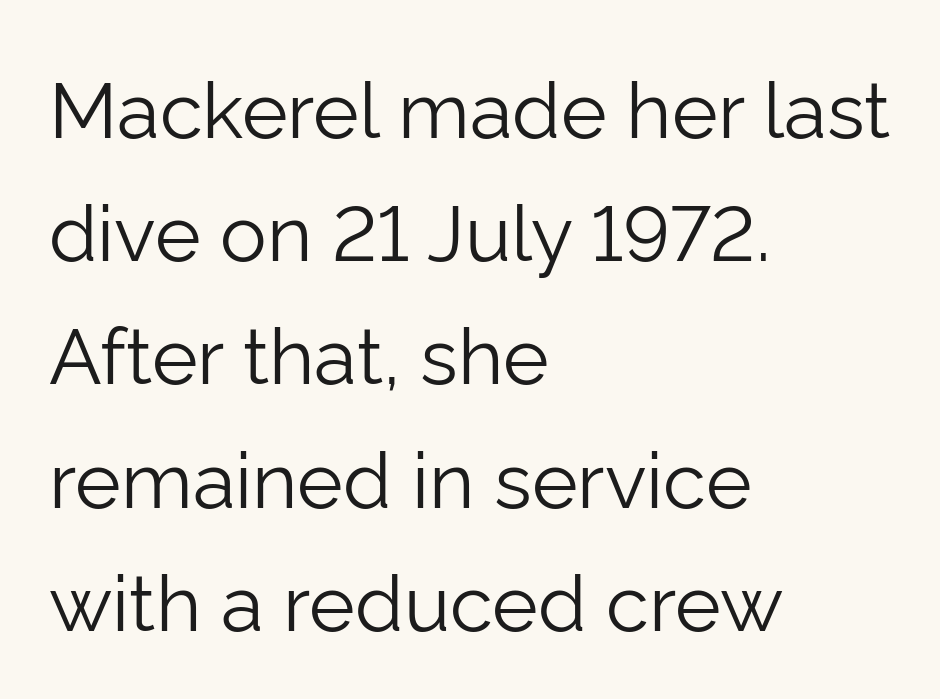
Q: Is the text bold? A: No.
Q: Is the text italic (slanted)? A: No, it is upright.
Q: Is the typeface a serif or a sans-serif typeface? A: Sans-serif.
Q: Is the text underlined? A: No.
Q: How is the paragraph aligned? A: Left-aligned.
Q: Is the spacing between letters normal or unusually wide? A: Normal.
Q: Is the spacing between lines tight, normal or loose? A: Normal.
Q: Width (condensed, normal, or wide)? A: Normal.
Q: Stroke contrast? A: Low.
Q: x-height? A: Medium.
Q: Monospaced? A: No.
